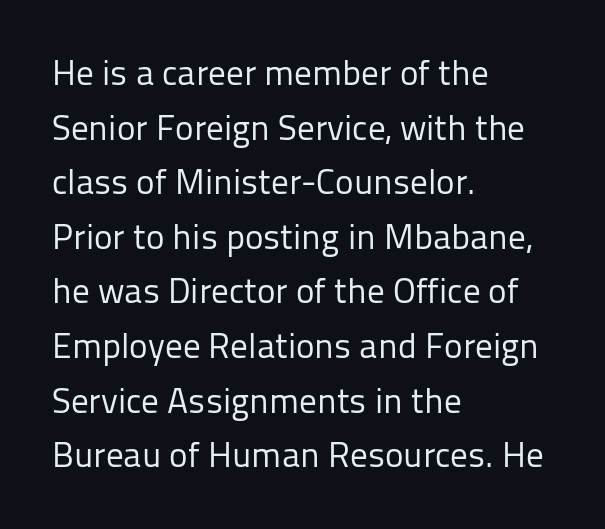
Q: Is the text bold? A: No.
Q: Is the text italic (slanted)? A: No, it is upright.
Q: Is the typeface a serif or a sans-serif typeface? A: Sans-serif.
Q: Is the text underlined? A: No.
Q: How is the paragraph aligned? A: Left-aligned.
Q: Is the spacing between letters normal or unusually wide? A: Normal.
Q: Is the spacing between lines tight, normal or loose? A: Normal.
Q: Width (condensed, normal, or wide)? A: Normal.
Q: Stroke contrast? A: Low.
Q: x-height? A: Medium.
Q: Monospaced? A: No.
